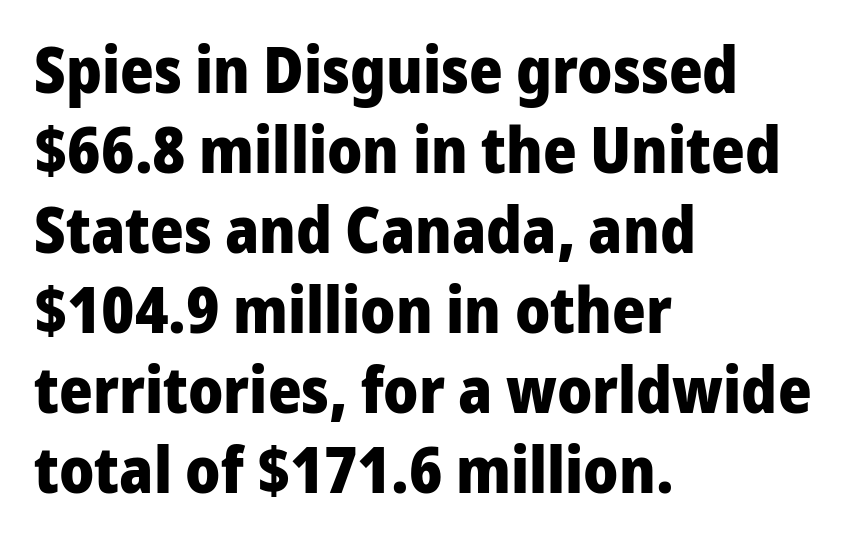
{"serif": "no", "italic": "no", "bold": "yes", "weight": "heavy", "width": "normal", "stroke_contrast": "low", "x_height": "medium", "monospaced": "no", "underline": "no", "align": "left", "line_spacing": "normal", "line_spacing_ratio": 1.25, "letter_spacing": "normal", "letter_spacing_em": 0.0, "glyph_px": 64}
